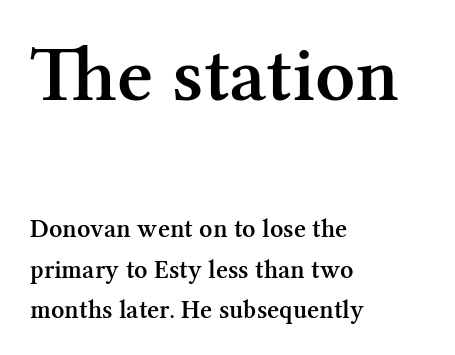
Yep, those are serifs on the letters. What stands out about the letter spacing? Nothing — it is the standard amount. Is the block centered? No — it sits flush against the left margin. A typesetter would call this leading conventional body-copy spacing. The rendering uses natural spacing where letterforms have individual widths.
